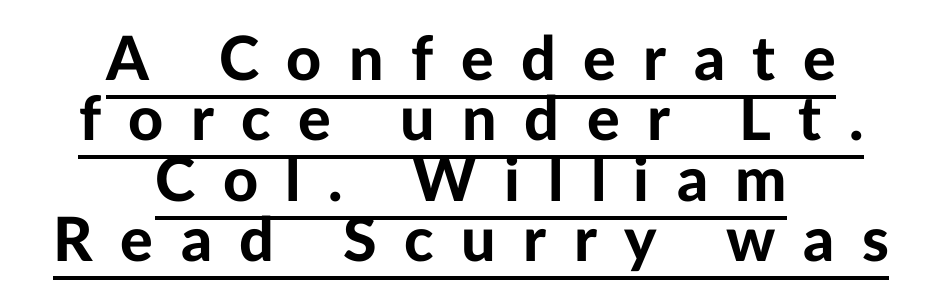
Q: Is the text bold? A: Yes.
Q: Is the text italic (slanted)? A: No, it is upright.
Q: Is the typeface a serif or a sans-serif typeface? A: Sans-serif.
Q: Is the text underlined? A: Yes.
Q: How is the paragraph aligned? A: Centered.
Q: Is the spacing between letters normal or unusually wide? A: Unusually wide.
Q: Is the spacing between lines tight, normal or loose? A: Tight.
Q: Width (condensed, normal, or wide)? A: Normal.
Q: Stroke contrast? A: Low.
Q: x-height? A: Medium.
Q: Monospaced? A: No.
